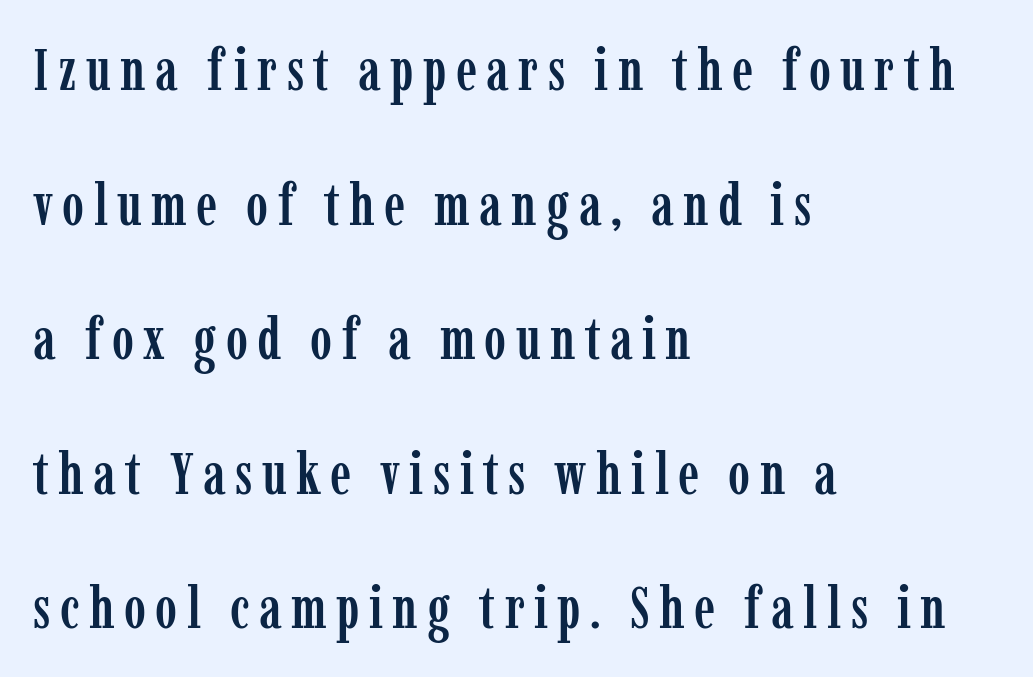
Airy leading. The gap between lines stays unmarked. This is serif lettering, the kind often seen in printed books. Spacing verdict: proportional, widths tailored to each character. The text block is weighted toward the left margin, trailing off unevenly rightward. Upright lettering throughout.
